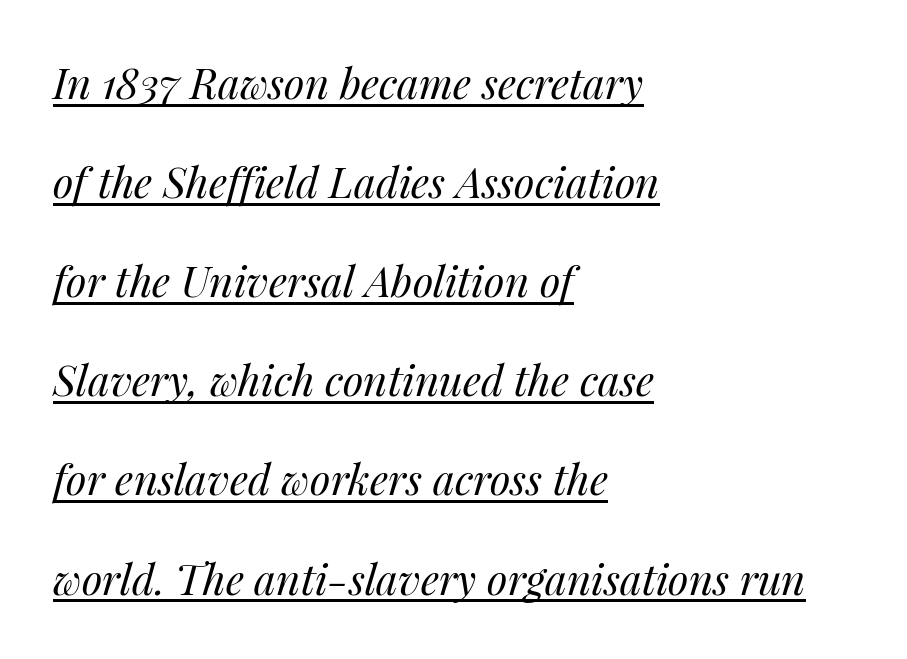
The whole block is typeset with a tilt. The typesetter chose a ragged-right arrangement here. This rendering leaves character spacing at its baseline value. Weight: in the light-to-regular range.
